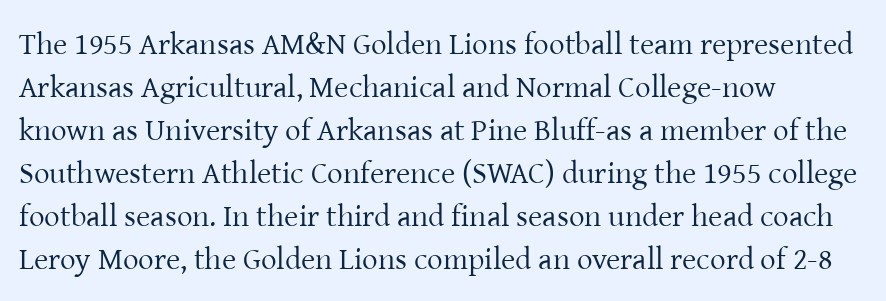
{"serif": "yes", "italic": "no", "bold": "no", "weight": "regular", "width": "normal", "stroke_contrast": "low", "x_height": "medium", "monospaced": "no", "underline": "no", "align": "left", "line_spacing": "normal", "line_spacing_ratio": 1.39, "letter_spacing": "normal", "letter_spacing_em": 0.0, "glyph_px": 31}
